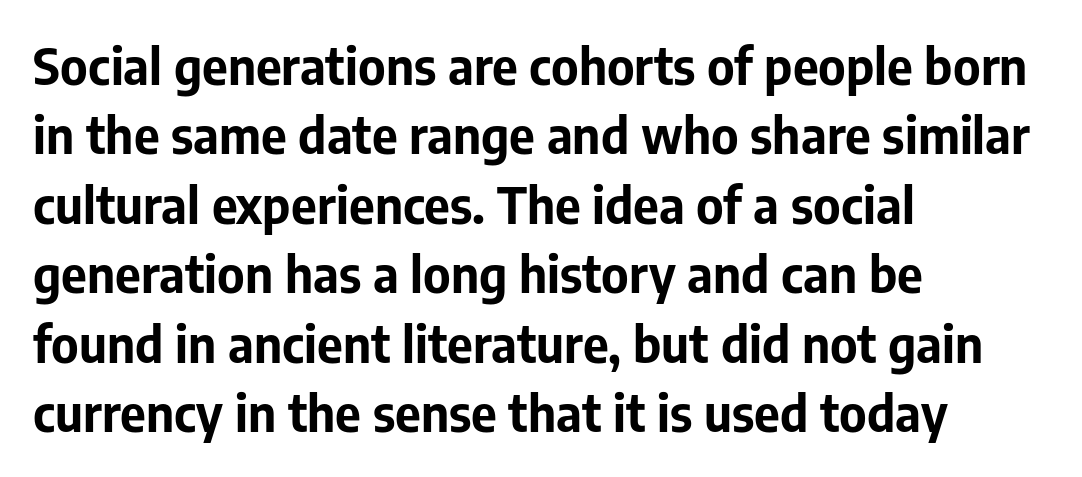
Q: Is the text bold? A: Yes.
Q: Is the text italic (slanted)? A: No, it is upright.
Q: Is the typeface a serif or a sans-serif typeface? A: Sans-serif.
Q: Is the text underlined? A: No.
Q: How is the paragraph aligned? A: Left-aligned.
Q: Is the spacing between letters normal or unusually wide? A: Normal.
Q: Is the spacing between lines tight, normal or loose? A: Normal.
Q: Width (condensed, normal, or wide)? A: Normal.
Q: Stroke contrast? A: Low.
Q: x-height? A: Medium.
Q: Monospaced? A: No.
